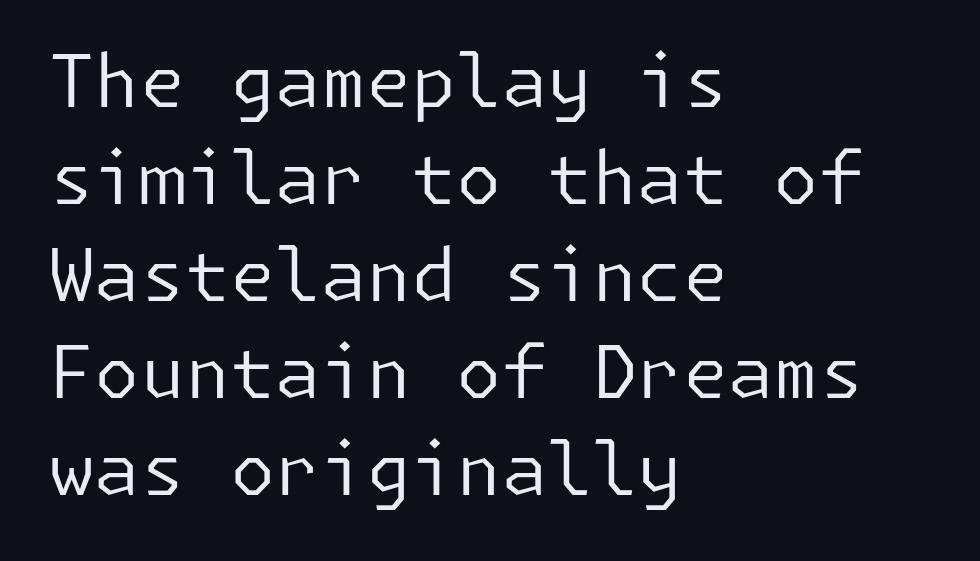
{"serif": "no", "italic": "no", "bold": "no", "weight": "regular", "width": "normal", "stroke_contrast": "low", "x_height": "medium", "underline": "no", "align": "left", "line_spacing": "normal", "line_spacing_ratio": 1.33, "letter_spacing": "normal", "letter_spacing_em": 0.0, "glyph_px": 73}
